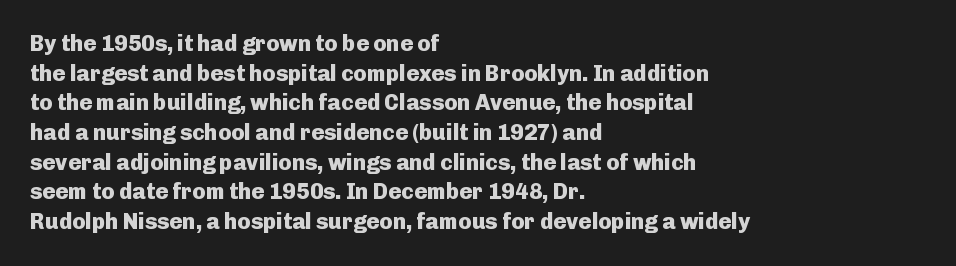
Caption: standard tracking, unaltered. Bold? Absolutely — the strokes are thick and heavy. Where is the straight margin? On the left. The line-height multiplier appears to be the usual default. Underlining? Definitely not there. Upright lettering throughout.
